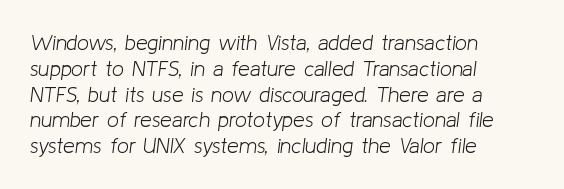
The image shows 21 px text type, italic (leaning right); set left-aligned, line spacing 1.23x, normal letter spacing, not underlined.
